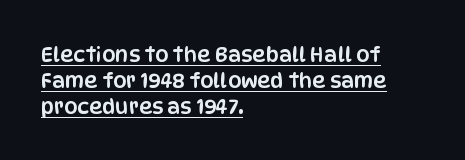
Unlike italic type, these characters show no tilt at all. Descenders here cross a horizontal rule under the line. This rendering uses left alignment, leaving the right contour irregular. The tracking reads as untouched default to a designer's eye.
